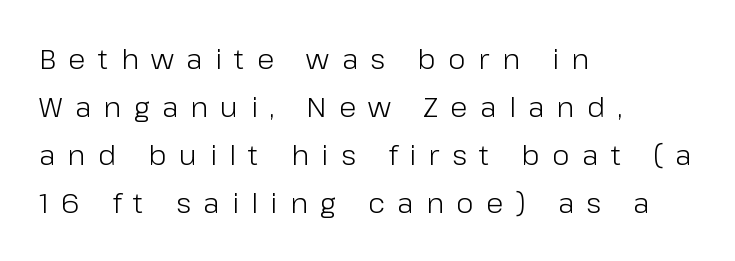
{"serif": "no", "italic": "no", "bold": "no", "weight": "light", "width": "normal", "stroke_contrast": "low", "x_height": "medium", "monospaced": "no", "underline": "no", "align": "left", "line_spacing_ratio": 1.71, "letter_spacing": "wide", "letter_spacing_em": 0.45, "glyph_px": 28}
